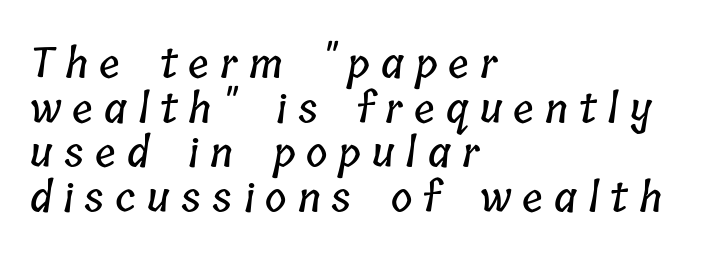
The image shows 41 px condensed type; set left-aligned, tight line spacing (1.09x), unusually wide letter spacing (+0.27 em), not underlined; low stroke contrast and a medium x-height.
